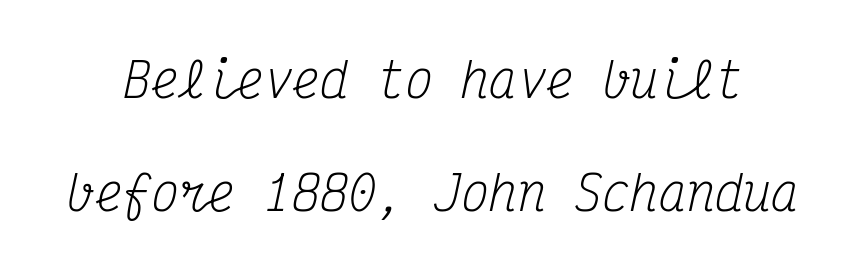
{"serif": "yes", "italic": "yes", "lean": "right", "slant_degrees": 12, "bold": "no", "weight": "regular", "width": "condensed", "stroke_contrast": "medium", "x_height": "medium", "monospaced": "yes", "underline": "no", "line_spacing": "loose", "line_spacing_ratio": 2.4, "letter_spacing": "normal", "letter_spacing_em": 0.0, "glyph_px": 47}
